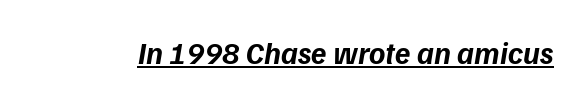
{"serif": "no", "bold": "yes", "weight": "bold", "width": "normal", "stroke_contrast": "low", "x_height": "medium", "monospaced": "no", "underline": "yes", "letter_spacing": "normal", "letter_spacing_em": 0.0, "glyph_px": 31}
